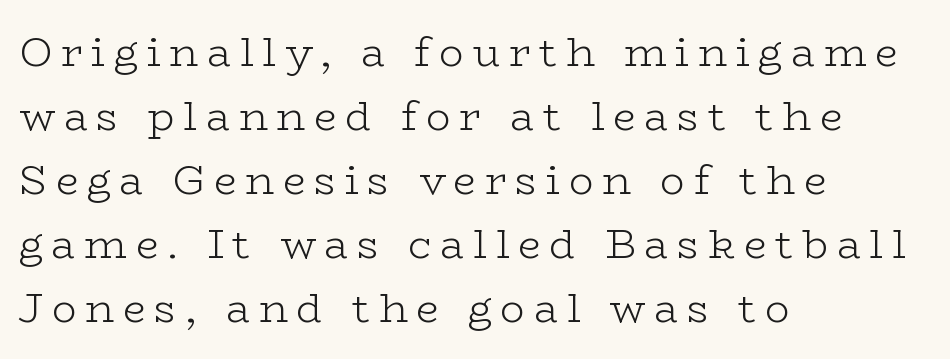
{"serif": "yes", "italic": "no", "bold": "no", "weight": "light", "width": "wide", "stroke_contrast": "low", "x_height": "medium", "monospaced": "no", "underline": "no", "align": "left", "line_spacing": "normal", "line_spacing_ratio": 1.56, "letter_spacing": "wide", "letter_spacing_em": 0.21, "glyph_px": 41}
